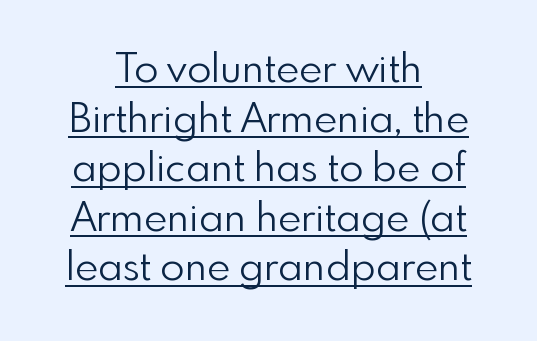
Q: Is the text bold? A: No.
Q: Is the text italic (slanted)? A: No, it is upright.
Q: Is the typeface a serif or a sans-serif typeface? A: Sans-serif.
Q: Is the text underlined? A: Yes.
Q: How is the paragraph aligned? A: Centered.
Q: Is the spacing between letters normal or unusually wide? A: Normal.
Q: Width (condensed, normal, or wide)? A: Normal.
Q: x-height? A: Small.
Q: Monospaced? A: No.
